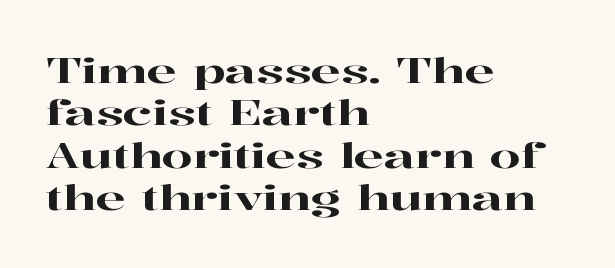
Posture: upright roman. Does extra space separate the letters? No, they use regular spacing. Is this a fixed-width face? No — the glyphs have proportional, varying widths. Honestly, there is no underline to notice here at all.
